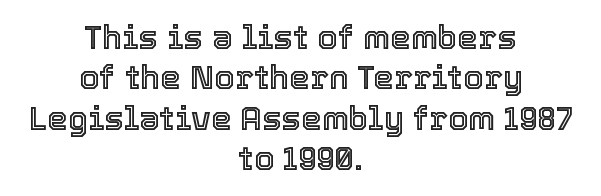
The setting favours the middle, as headings and verse often do. Descenders hang freely into open space. The letterforms sit shoulder to shoulder at normal distance. Italic: no, the glyphs are upright roman. Character widths vary here, with narrow letters taking less room than wide ones.
